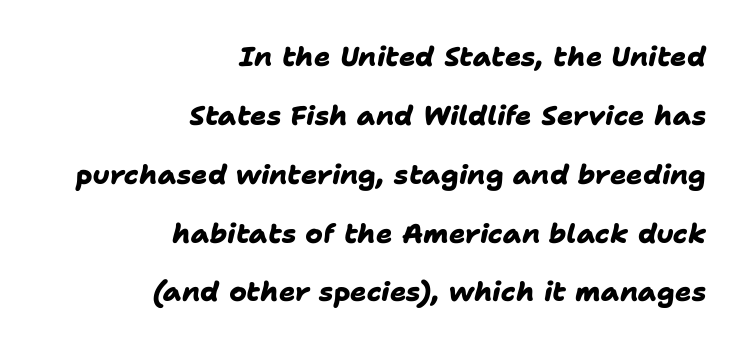
The image shows 27 px bold type; set right-aligned, loose line spacing (2.18x), normal letter spacing, not underlined.
